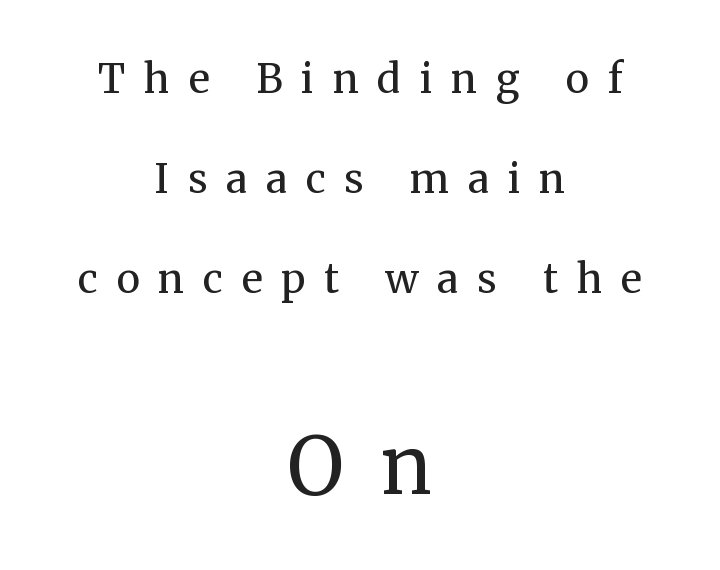
Q: Is the text bold? A: No.
Q: Is the text italic (slanted)? A: No, it is upright.
Q: Is the typeface a serif or a sans-serif typeface? A: Serif.
Q: Is the text underlined? A: No.
Q: How is the paragraph aligned? A: Centered.
Q: Is the spacing between letters normal or unusually wide? A: Unusually wide.
Q: Is the spacing between lines tight, normal or loose? A: Loose.
Q: Which block of text is set in a larger size, the first (top) or the second (bottom)? A: The second (bottom) one.
Q: Width (condensed, normal, or wide)? A: Normal.
Q: Stroke contrast? A: Medium.
Q: x-height? A: Medium.
Q: Monospaced? A: No.
